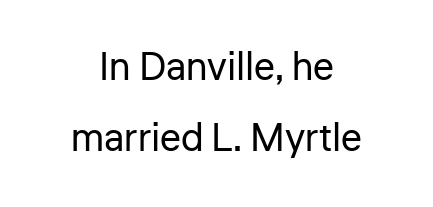
Do the characters align in a grid? No, the font is proportional. Letter spacing: default. Notice how the stems are strictly vertical — no italics here. Font category for this specimen: sans-serif. The lines in this sample share a center point and differ in where they start and stop. Descender tails drop into unmarked territory.
